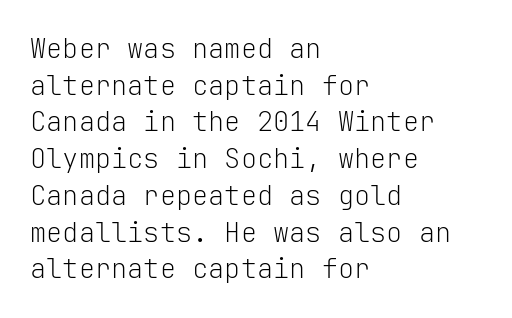
Q: Is the text bold? A: No.
Q: Is the text italic (slanted)? A: No, it is upright.
Q: Is the text underlined? A: No.
Q: How is the paragraph aligned? A: Left-aligned.
Q: Is the spacing between letters normal or unusually wide? A: Normal.
Q: Is the spacing between lines tight, normal or loose? A: Normal.
